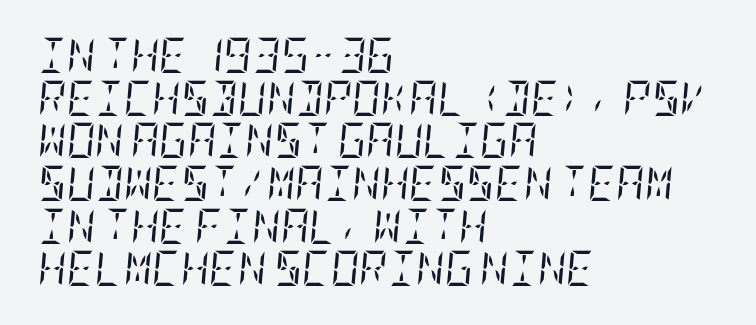
{"serif": "yes", "italic": "yes", "lean": "right", "slant_degrees": 5, "bold": "no", "weight": "regular", "width": "condensed", "stroke_contrast": "low", "x_height": "large", "underline": "no", "align": "left", "line_spacing_ratio": 1.22, "letter_spacing": "normal", "letter_spacing_em": 0.0, "glyph_px": 35}
